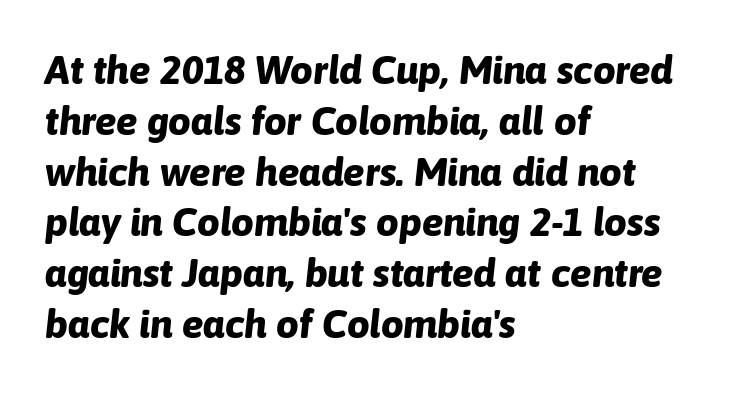
{"italic": "yes", "lean": "right", "slant_degrees": 6, "bold": "yes", "weight": "bold", "width": "normal", "stroke_contrast": "low", "x_height": "medium", "monospaced": "no", "underline": "no", "align": "left", "line_spacing": "normal", "line_spacing_ratio": 1.27, "letter_spacing": "normal", "letter_spacing_em": 0.0, "glyph_px": 40}
